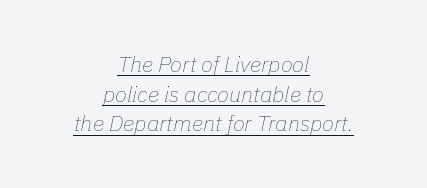
Rows of type keep a routine distance in the vertical direction. Emphasis-style slanted type is in use. Honestly, the underline is the first thing you notice here. Horizontally, the lines are justified to the midpoint only.
